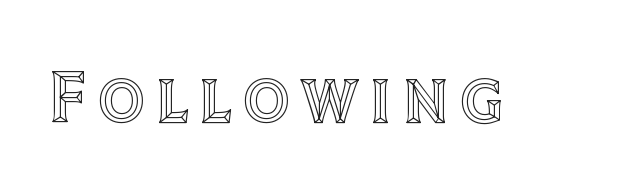
The image shows 73 px text type, upright; set not underlined; a large x-height.
